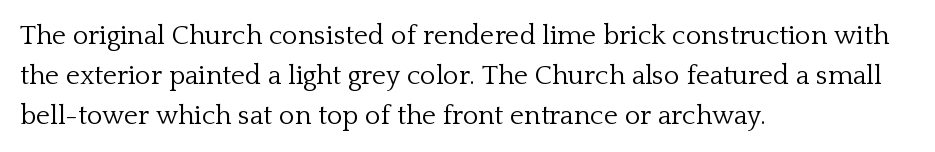
Q: Is the text bold? A: No.
Q: Is the text italic (slanted)? A: No, it is upright.
Q: Is the text underlined? A: No.
Q: How is the paragraph aligned? A: Left-aligned.
Q: Is the spacing between letters normal or unusually wide? A: Normal.
Q: Is the spacing between lines tight, normal or loose? A: Normal.
